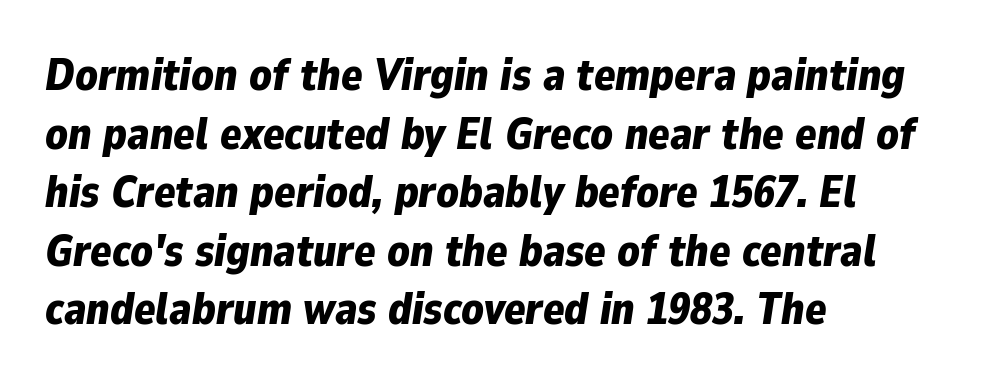
Q: Is the text bold? A: Yes.
Q: Is the text italic (slanted)? A: Yes, it leans right by about 9 degrees.
Q: Is the text underlined? A: No.
Q: How is the paragraph aligned? A: Left-aligned.
Q: Is the spacing between letters normal or unusually wide? A: Normal.
Q: Is the spacing between lines tight, normal or loose? A: Normal.
Q: Width (condensed, normal, or wide)? A: Normal.
Q: Stroke contrast? A: Low.
Q: x-height? A: Medium.
Q: Monospaced? A: No.
